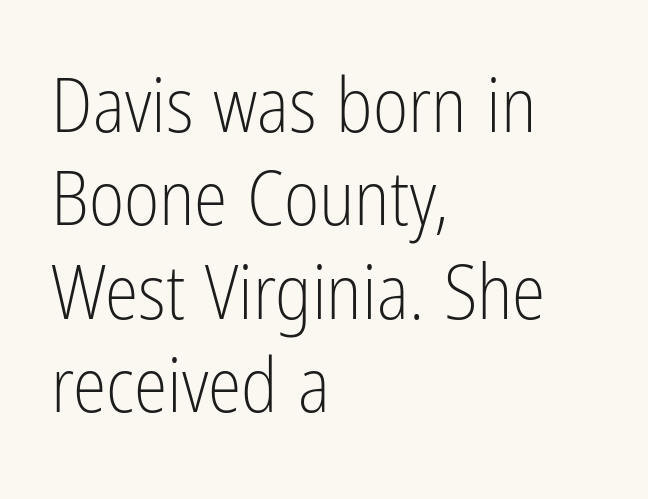
The rag falls on the right side of this text block. Tracking value appears to be zero — textbook default spacing. A typesetter would mark this as roman, not italic. A typesetter would call this proportional, since set widths differ per character.
